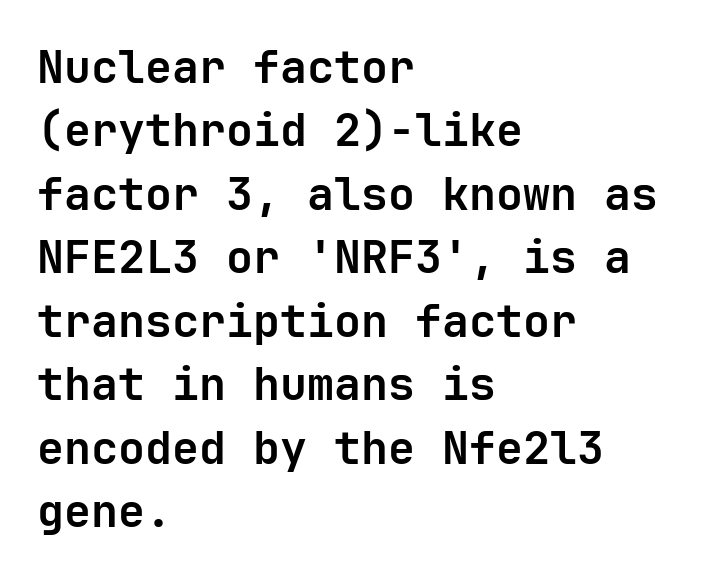
Emphasis by weight is at full strength: bold. This sample uses a sans-serif face. Every character here occupies the same horizontal width, giving the sample a typewriter-like rhythm. The passage shown stacks its lines at a standard gap. The letters stand straight up with perfectly vertical stems. Glance below the letters and you will spot only blank space.
